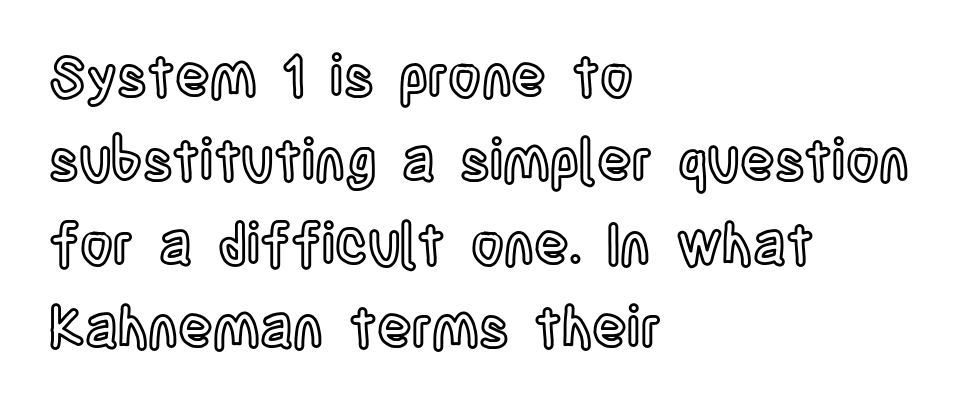
Decoration check: the copy has no underline. Think of a printed novel: that variable character pitch is what you see here. The horizontal fit of the characters is conventional and even. Summary of vertical rhythm: regular, with standard interline spacing. The typography opts for an upright posture over an oblique one.
